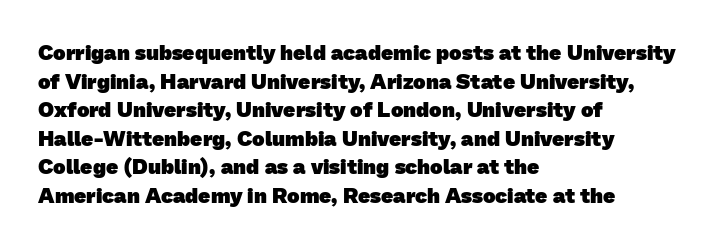
The image shows 21 px bold type; set left-aligned, normal line spacing (1.36x), normal letter spacing, not underlined.
